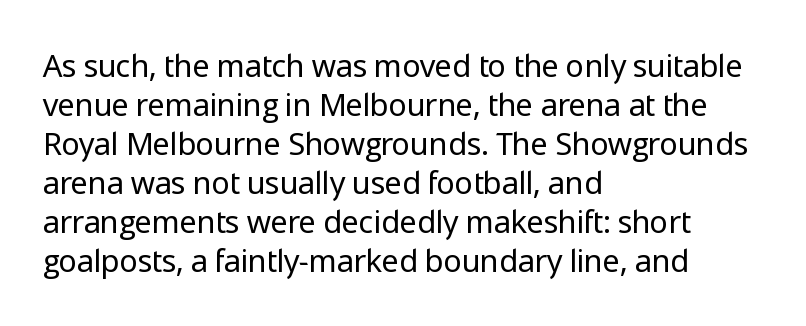
{"serif": "no", "italic": "no", "bold": "no", "weight": "regular", "width": "normal", "stroke_contrast": "low", "x_height": "medium", "monospaced": "no", "underline": "no", "align": "left", "line_spacing": "normal", "line_spacing_ratio": 1.26, "letter_spacing": "normal", "letter_spacing_em": 0.0, "glyph_px": 31}
